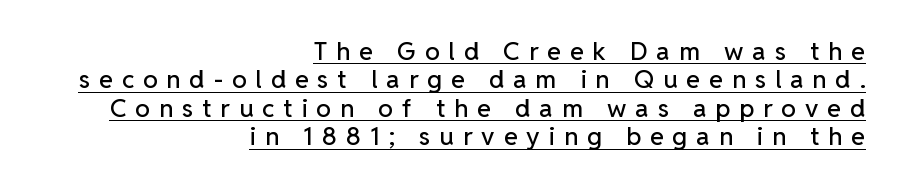
This rendering widens character spacing well past its baseline value. Each new line begins almost immediately beneath the previous one. The typography opts for an upright posture over an oblique one. The typesetter has applied underlining to the passage shown.
